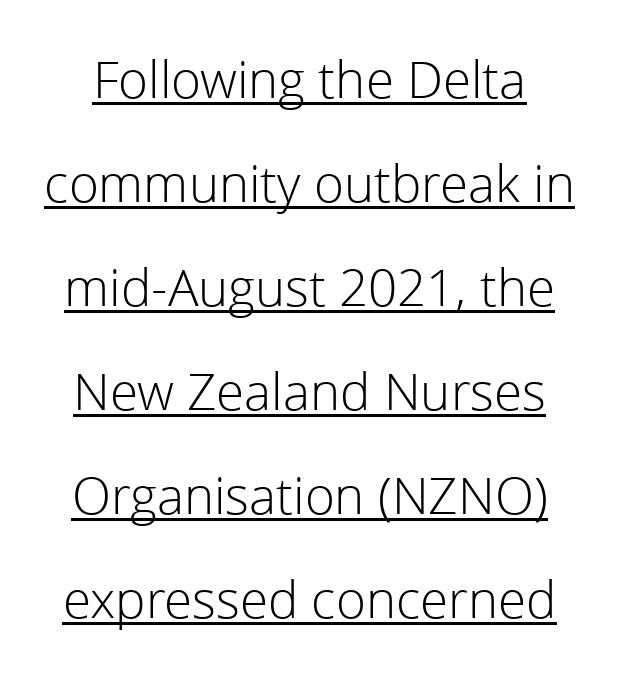
In designer terms, the underline attribute is active on this setting. Observe the absence of serifs on each vertical stroke in this sample. Baseline-to-baseline distance is far greater than the letter height. Is this a fixed-width face? No — the glyphs have proportional, varying widths. No chunkiness to these letters — they're not bold. Letter spacing: default.
